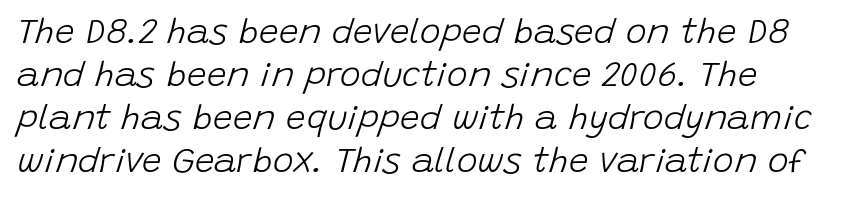
The image shows 35 px light type, italic (leaning right); set line spacing 1.23x, normal letter spacing, not underlined; low stroke contrast and a large x-height.
